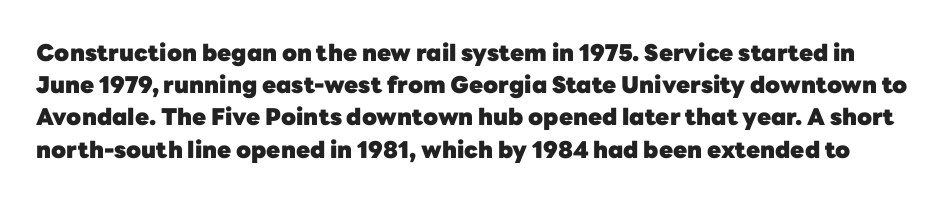
{"italic": "no", "bold": "yes", "underline": "no", "line_spacing": "normal", "line_spacing_ratio": 1.4, "letter_spacing": "normal", "letter_spacing_em": 0.0, "glyph_px": 23}
